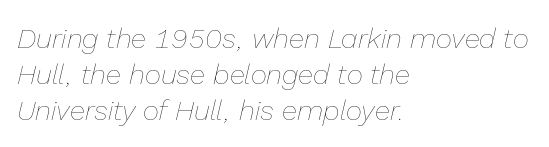
The typesetter chose a ragged-right arrangement here. Slanted lettering throughout. Check under the words: just untouched page. The weight tops out at a normal text grade. These lines keep a tight, regular rhythm from letter to letter.
